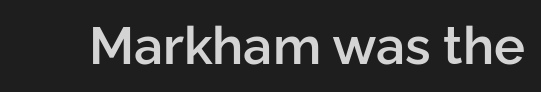
The image shows 52 px semibold sans-serif type, upright; set normal letter spacing, not underlined; low stroke contrast and a medium x-height.
